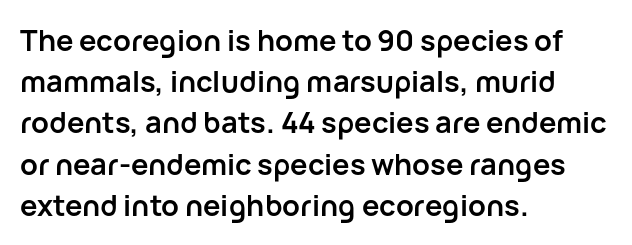
{"serif": "no", "italic": "no", "bold": "yes", "weight": "semibold", "width": "normal", "stroke_contrast": "low", "x_height": "medium", "monospaced": "no", "underline": "no", "align": "left", "line_spacing": "normal", "line_spacing_ratio": 1.42, "letter_spacing": "normal", "letter_spacing_em": 0.0, "glyph_px": 29}
